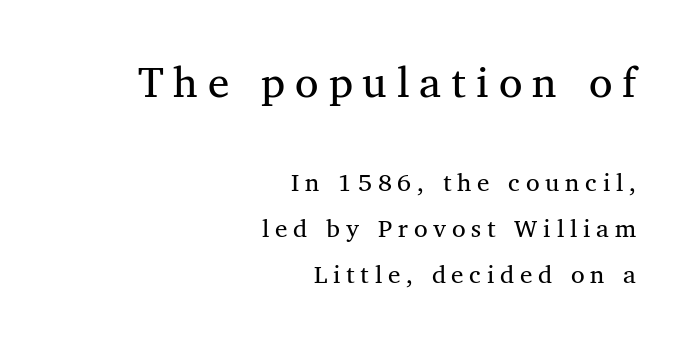
Q: Is the text bold? A: No.
Q: Is the text italic (slanted)? A: No, it is upright.
Q: Is the typeface a serif or a sans-serif typeface? A: Serif.
Q: Is the text underlined? A: No.
Q: How is the paragraph aligned? A: Right-aligned.
Q: Is the spacing between letters normal or unusually wide? A: Unusually wide.
Q: Which block of text is set in a larger size, the first (top) or the second (bottom)? A: The first (top) one.
Q: Width (condensed, normal, or wide)? A: Normal.
Q: Stroke contrast? A: Medium.
Q: x-height? A: Medium.
Q: Monospaced? A: No.
